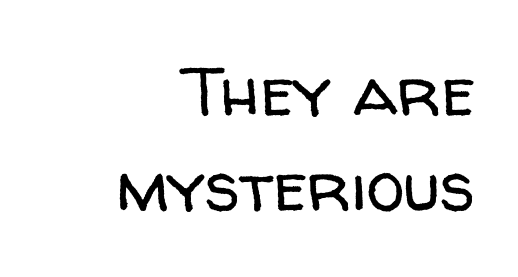
Q: Is the text bold? A: No.
Q: Is the text italic (slanted)? A: No, it is upright.
Q: Is the typeface a serif or a sans-serif typeface? A: Sans-serif.
Q: Is the text underlined? A: No.
Q: How is the paragraph aligned? A: Right-aligned.
Q: Is the spacing between letters normal or unusually wide? A: Normal.
Q: Is the spacing between lines tight, normal or loose? A: Normal.
Q: Width (condensed, normal, or wide)? A: Normal.
Q: Stroke contrast? A: Low.
Q: x-height? A: Medium.
Q: Monospaced? A: No.
